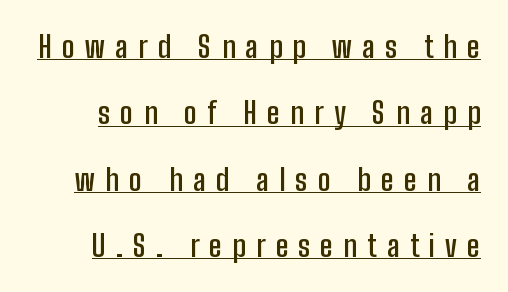
Q: Is the text bold? A: Semi-bold.
Q: Is the text italic (slanted)? A: No, it is upright.
Q: Is the typeface a serif or a sans-serif typeface? A: Sans-serif.
Q: Is the text underlined? A: Yes.
Q: Is the spacing between letters normal or unusually wide? A: Unusually wide.
Q: Is the spacing between lines tight, normal or loose? A: Loose.
Q: Width (condensed, normal, or wide)? A: Condensed.
Q: Stroke contrast? A: Low.
Q: x-height? A: Medium.
Q: Monospaced? A: No.
